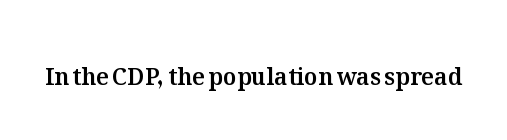
The image shows 23 px text type, upright; set normal letter spacing, not underlined.
